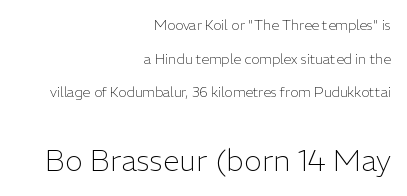
The image shows 30 px light sans-serif type, upright; set right-aligned, loose line spacing (2.4x), normal letter spacing, not underlined; the second (bottom) block is 2.14x larger; low stroke contrast and a medium x-height.
